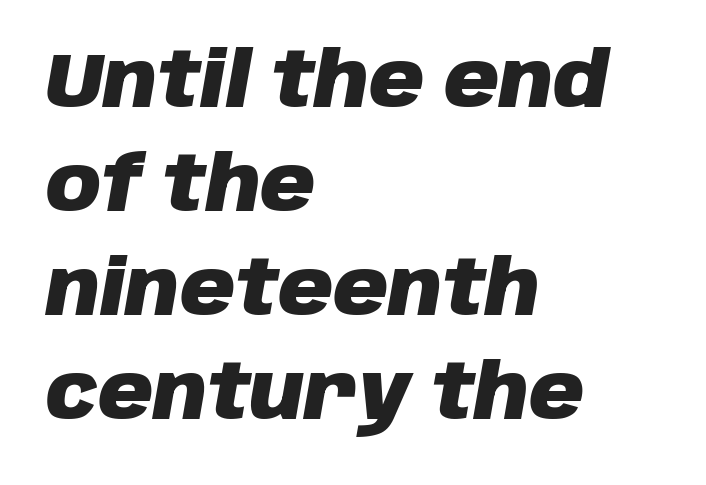
The lines are quadded left. The letters are bold, with thick, heavy strokes. This rendering leaves character spacing at its baseline value. The text carries the slant typical of an italic or oblique font. Baseline-to-baseline distance is the conventional proportion of letter height.
